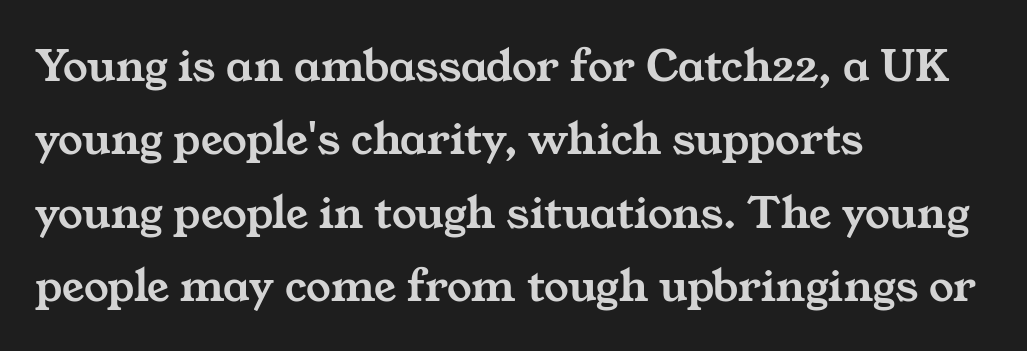
{"serif": "yes", "width": "wide", "stroke_contrast": "medium", "x_height": "medium", "monospaced": "no", "underline": "no", "align": "left", "line_spacing": "normal", "line_spacing_ratio": 1.5, "letter_spacing": "normal", "letter_spacing_em": 0.0, "glyph_px": 49}
